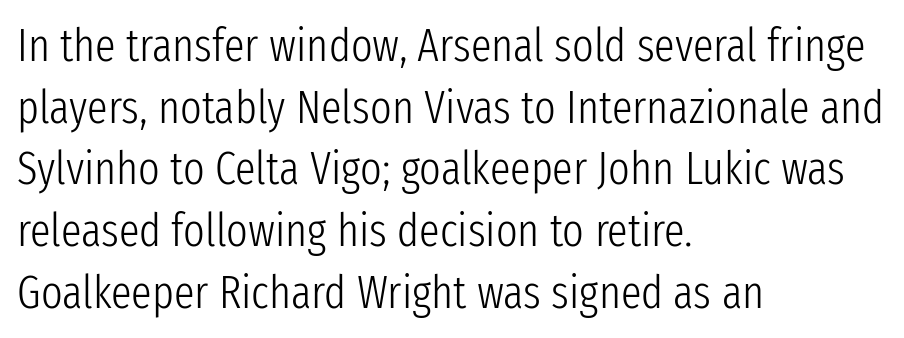
Here the glyphs are tracked normally, forming tight word shapes. The passage shown is typeset with a sans-serif family. The specimen omits any rule beneath the text block's lines. Ink coverage per letter is moderate at most. Interline gaps are of average width in this sample.
